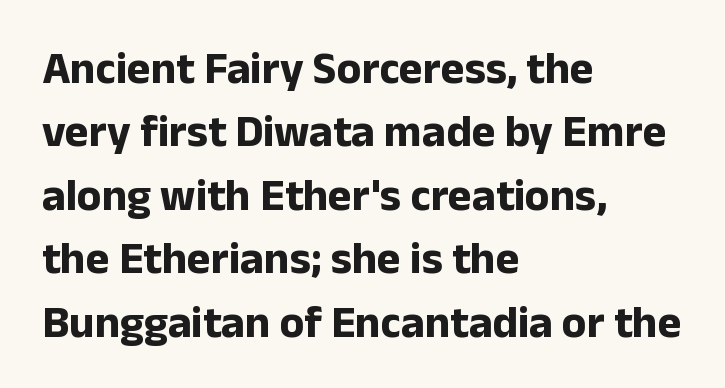
Q: Is the text bold? A: Yes.
Q: Is the text italic (slanted)? A: No, it is upright.
Q: Is the typeface a serif or a sans-serif typeface? A: Sans-serif.
Q: Is the text underlined? A: No.
Q: How is the paragraph aligned? A: Left-aligned.
Q: Is the spacing between letters normal or unusually wide? A: Normal.
Q: Is the spacing between lines tight, normal or loose? A: Normal.
Q: Width (condensed, normal, or wide)? A: Normal.
Q: Stroke contrast? A: Low.
Q: x-height? A: Medium.
Q: Monospaced? A: No.
